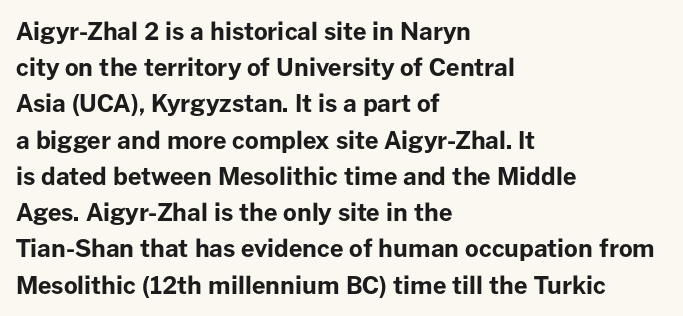
Q: Is the text bold? A: Yes.
Q: Is the text italic (slanted)? A: No, it is upright.
Q: Is the text underlined? A: No.
Q: How is the paragraph aligned? A: Left-aligned.
Q: Is the spacing between letters normal or unusually wide? A: Normal.
Q: Is the spacing between lines tight, normal or loose? A: Normal.
